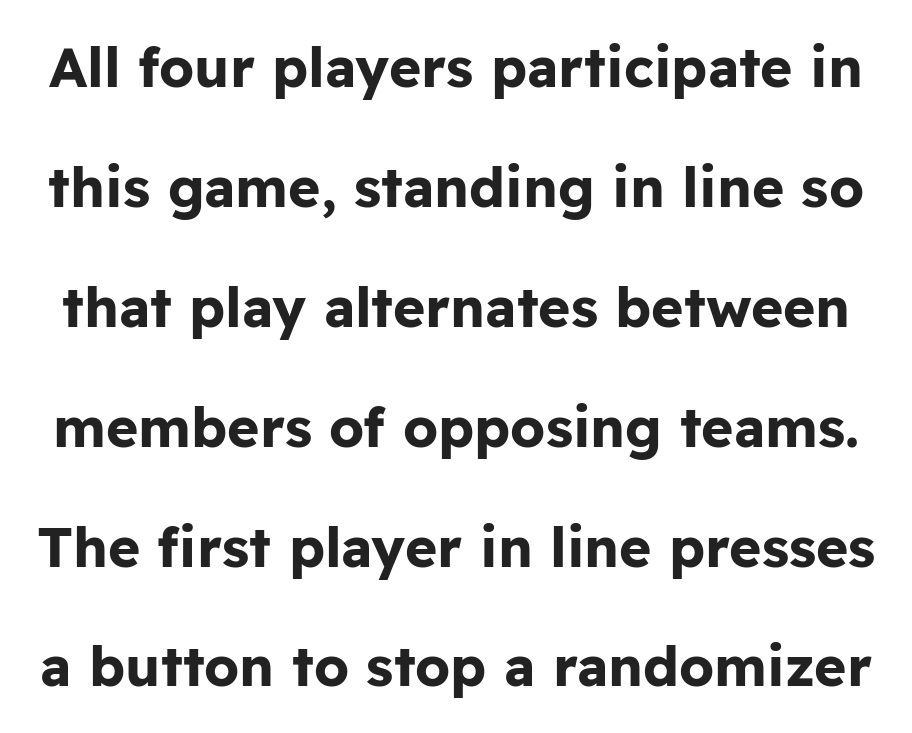
{"serif": "no", "italic": "no", "bold": "yes", "weight": "bold", "width": "normal", "stroke_contrast": "low", "x_height": "medium", "monospaced": "no", "underline": "no", "line_spacing": "loose", "line_spacing_ratio": 2.18, "letter_spacing": "normal", "letter_spacing_em": 0.0, "glyph_px": 55}
